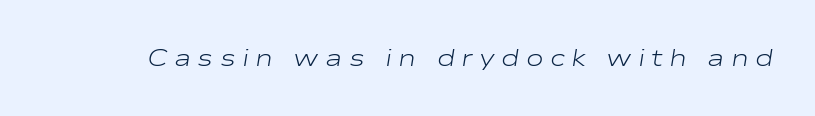
The image shows 24 px text type, italic (leaning right); set unusually wide letter spacing (+0.26 em), not underlined.
